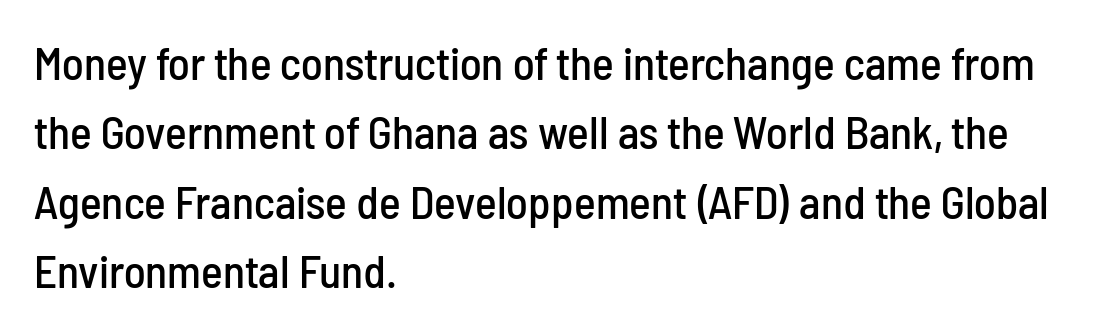
{"serif": "no", "italic": "no", "width": "condensed", "stroke_contrast": "low", "x_height": "medium", "monospaced": "no", "underline": "no", "align": "left", "line_spacing": "normal", "line_spacing_ratio": 1.51, "letter_spacing": "normal", "letter_spacing_em": 0.0, "glyph_px": 46}
